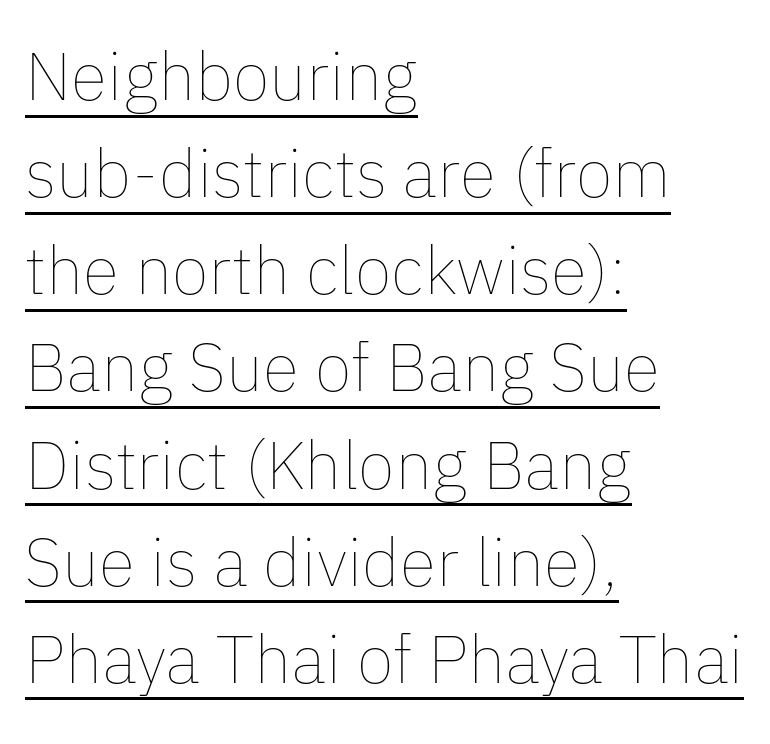
Q: Is the text bold? A: No.
Q: Is the text italic (slanted)? A: No, it is upright.
Q: Is the text underlined? A: Yes.
Q: How is the paragraph aligned? A: Left-aligned.
Q: Is the spacing between letters normal or unusually wide? A: Normal.
Q: Is the spacing between lines tight, normal or loose? A: Normal.
Q: Width (condensed, normal, or wide)? A: Normal.
Q: Stroke contrast? A: Low.
Q: x-height? A: Medium.
Q: Monospaced? A: No.
